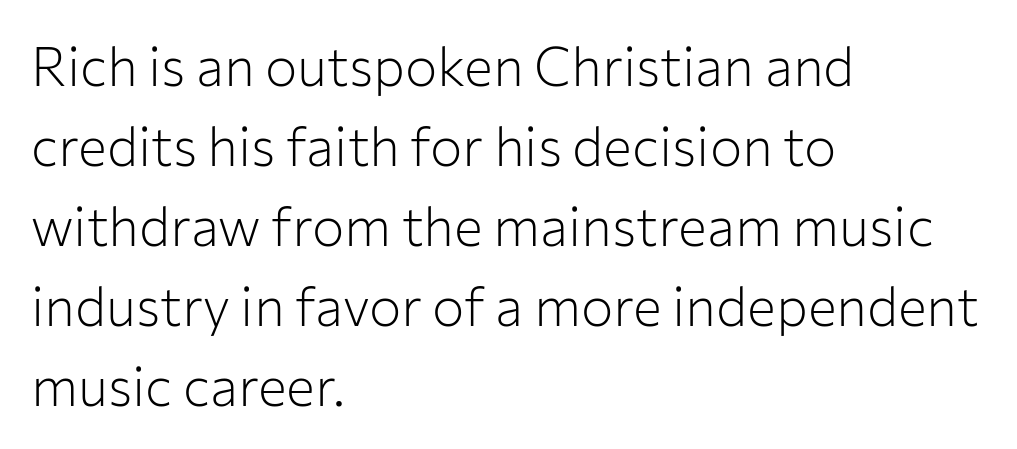
Q: Is the text bold? A: No.
Q: Is the text italic (slanted)? A: No, it is upright.
Q: Is the typeface a serif or a sans-serif typeface? A: Sans-serif.
Q: Is the text underlined? A: No.
Q: How is the paragraph aligned? A: Left-aligned.
Q: Is the spacing between letters normal or unusually wide? A: Normal.
Q: Is the spacing between lines tight, normal or loose? A: Normal.
Q: Width (condensed, normal, or wide)? A: Normal.
Q: Stroke contrast? A: Low.
Q: x-height? A: Medium.
Q: Monospaced? A: No.
